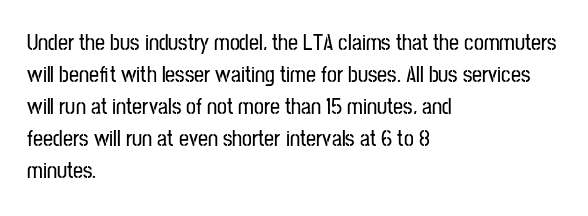
Q: Is the text italic (slanted)? A: No, it is upright.
Q: Is the text underlined? A: No.
Q: How is the paragraph aligned? A: Left-aligned.
Q: Is the spacing between letters normal or unusually wide? A: Normal.
Q: Is the spacing between lines tight, normal or loose? A: Normal.
